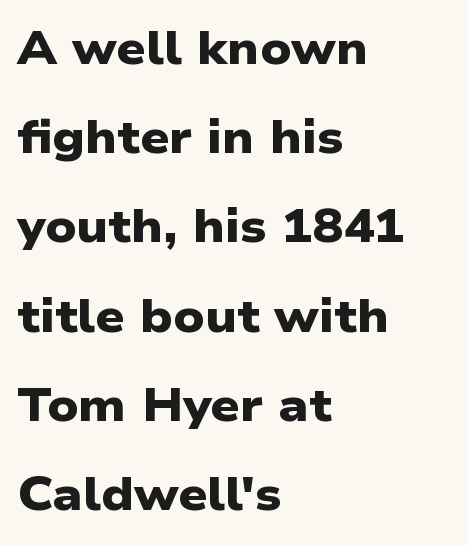
The image shows 46 px heavy, wide sans-serif type; set left-aligned, loose line spacing (1.94x), normal letter spacing, not underlined; low stroke contrast and a medium x-height.
